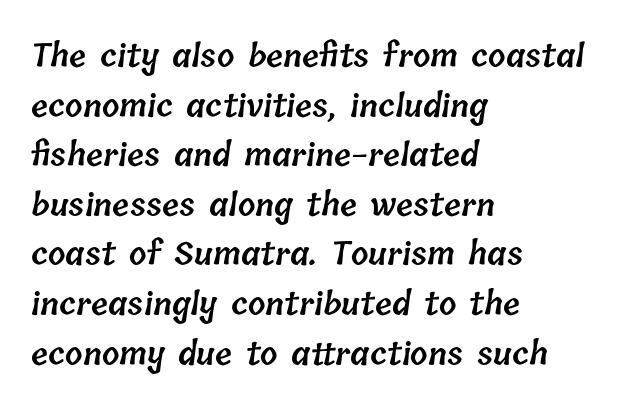
Q: Is the text bold? A: Semi-bold.
Q: Is the text underlined? A: No.
Q: How is the paragraph aligned? A: Left-aligned.
Q: Is the spacing between letters normal or unusually wide? A: Normal.
Q: Is the spacing between lines tight, normal or loose? A: Normal.
Q: Width (condensed, normal, or wide)? A: Normal.
Q: Stroke contrast? A: Low.
Q: x-height? A: Medium.
Q: Monospaced? A: No.
